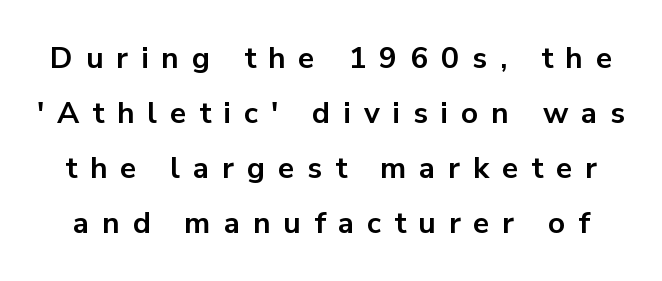
The image shows 30 px bold sans-serif type, upright; set line spacing 1.83x, unusually wide letter spacing (+0.43 em), not underlined; low stroke contrast and a medium x-height.
